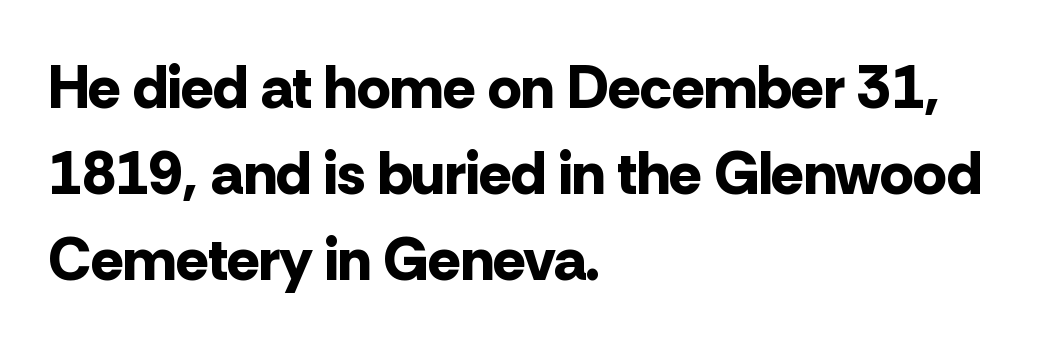
{"serif": "no", "italic": "no", "bold": "yes", "weight": "bold", "width": "normal", "stroke_contrast": "low", "x_height": "medium", "monospaced": "no", "underline": "no", "align": "left", "line_spacing": "normal", "line_spacing_ratio": 1.43, "letter_spacing": "normal", "letter_spacing_em": 0.0, "glyph_px": 60}
